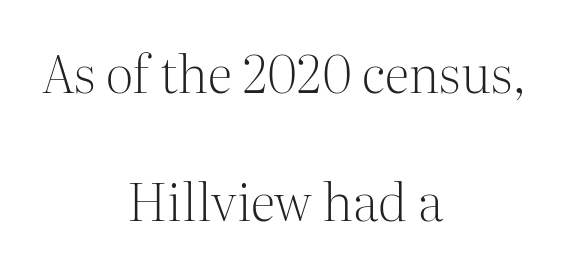
Varying glyph widths throughout — classic text-font behaviour. The lines are spread far apart with generous leading. Heaviness? Minimal to ordinary, like unemphasized prose. Underlining? Definitely not there. Every character sits straight up, as roman type does. A student would call this center alignment; a typographer would say set centered.
